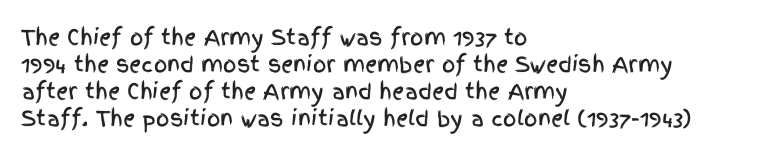
No word sits above an underline. Rendered with straight, roman letterforms. A typesetter would call this leading conventional body-copy spacing. Nothing unusual about the tracking: characters are spaced as the font intends. Line starts are locked; line ends wander.
